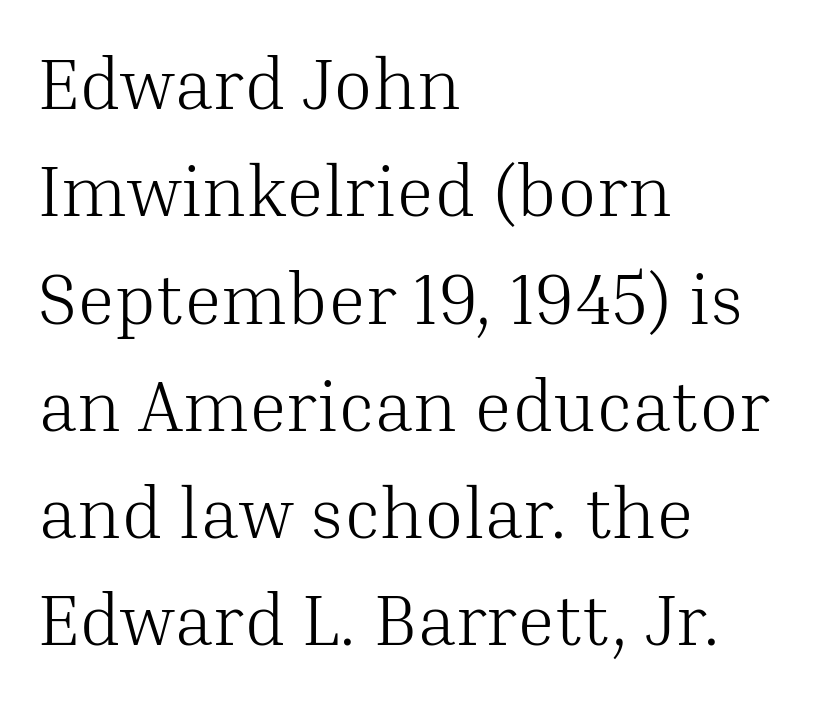
Q: Is the text bold? A: No.
Q: Is the text italic (slanted)? A: No, it is upright.
Q: Is the typeface a serif or a sans-serif typeface? A: Serif.
Q: Is the text underlined? A: No.
Q: How is the paragraph aligned? A: Left-aligned.
Q: Is the spacing between letters normal or unusually wide? A: Normal.
Q: Is the spacing between lines tight, normal or loose? A: Normal.
Q: Width (condensed, normal, or wide)? A: Normal.
Q: Stroke contrast? A: Medium.
Q: x-height? A: Medium.
Q: Monospaced? A: No.
